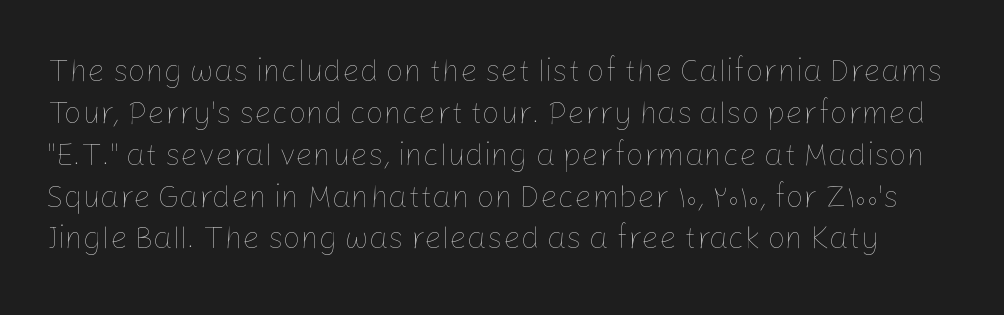
{"italic": "no", "bold": "no", "weight": "thin", "width": "normal", "stroke_contrast": "low", "x_height": "medium", "monospaced": "no", "underline": "no", "line_spacing": "normal", "line_spacing_ratio": 1.35, "letter_spacing": "normal", "letter_spacing_em": 0.0, "glyph_px": 31}
